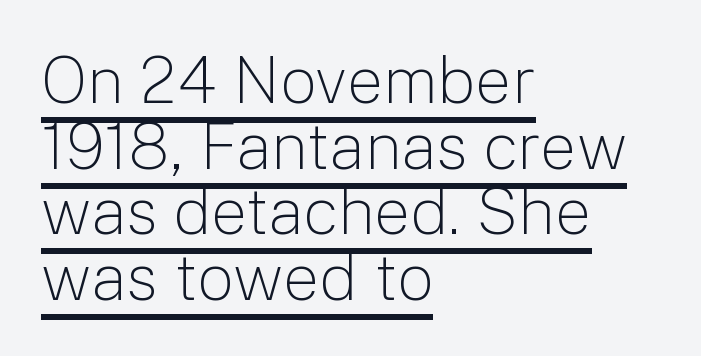
Q: Is the text bold? A: No.
Q: Is the text italic (slanted)? A: No, it is upright.
Q: Is the typeface a serif or a sans-serif typeface? A: Sans-serif.
Q: Is the text underlined? A: Yes.
Q: How is the paragraph aligned? A: Left-aligned.
Q: Is the spacing between letters normal or unusually wide? A: Normal.
Q: Is the spacing between lines tight, normal or loose? A: Tight.
Q: Width (condensed, normal, or wide)? A: Normal.
Q: Stroke contrast? A: Low.
Q: x-height? A: Medium.
Q: Monospaced? A: No.
